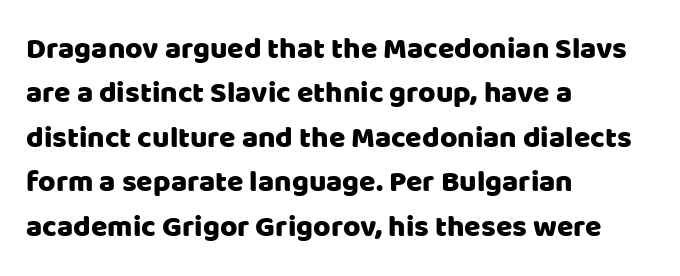
The image shows 30 px sans-serif type, upright; set left-aligned, normal line spacing (1.48x), normal letter spacing, not underlined; low stroke contrast and a large x-height.
